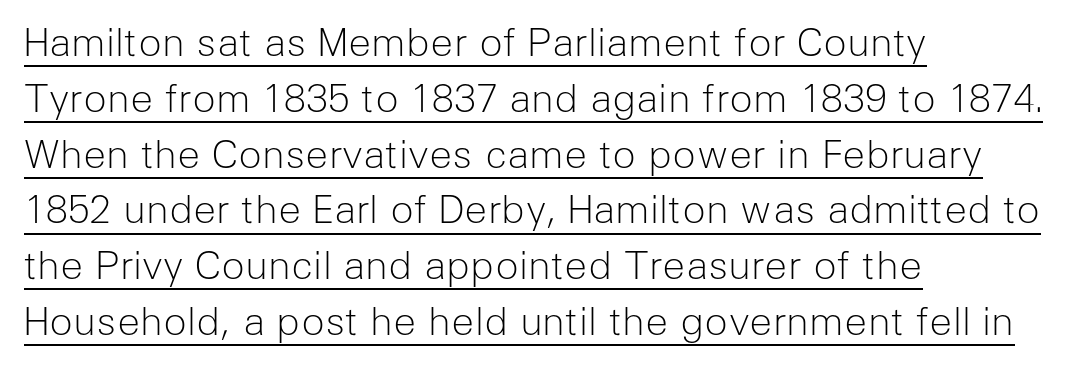
{"serif": "no", "italic": "no", "bold": "no", "weight": "light", "width": "normal", "stroke_contrast": "low", "x_height": "medium", "monospaced": "no", "underline": "yes", "align": "left", "line_spacing": "normal", "line_spacing_ratio": 1.43, "letter_spacing": "normal", "letter_spacing_em": 0.0, "glyph_px": 39}
